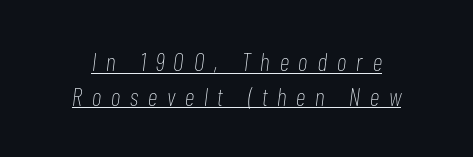
Style check: oblique. Emphasis is given by a line drawn under the lettering. No heavy texture on the line: the type isn't bold. Short note: letters widely spaced. The lines sit at an ordinary, default distance from one another.
